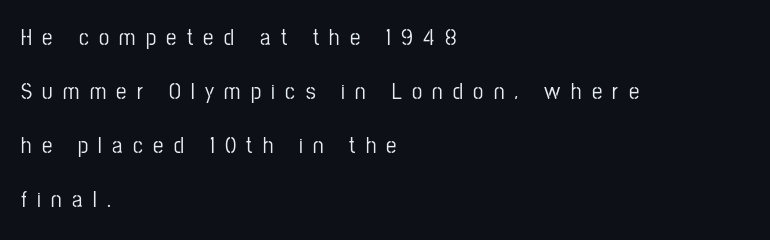
The image shows 23 px text type, upright; set left-aligned, loose line spacing (2.35x), unusually wide letter spacing (+0.45 em), not underlined.
